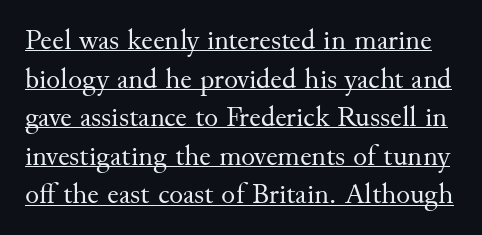
{"serif": "yes", "italic": "no", "bold": "no", "weight": "regular", "width": "normal", "stroke_contrast": "medium", "x_height": "small", "monospaced": "no", "underline": "yes", "line_spacing": "normal", "line_spacing_ratio": 1.33, "letter_spacing": "normal", "letter_spacing_em": 0.0, "glyph_px": 29}
